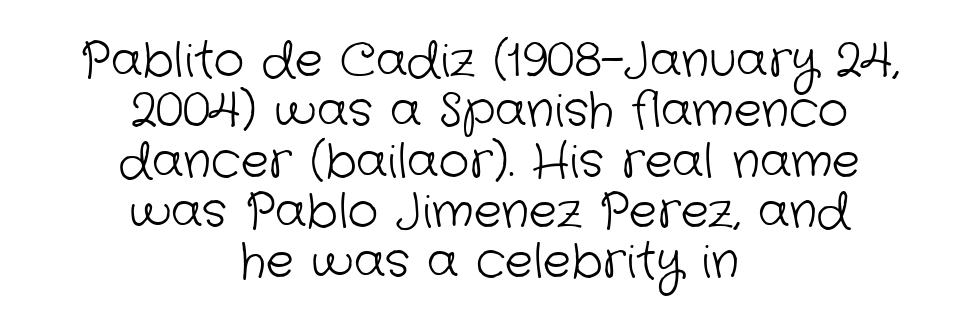
{"serif": "no", "bold": "no", "weight": "light", "width": "normal", "stroke_contrast": "low", "x_height": "medium", "monospaced": "no", "underline": "no", "align": "center", "line_spacing": "tight", "line_spacing_ratio": 1.07, "letter_spacing": "normal", "letter_spacing_em": 0.0, "glyph_px": 47}
